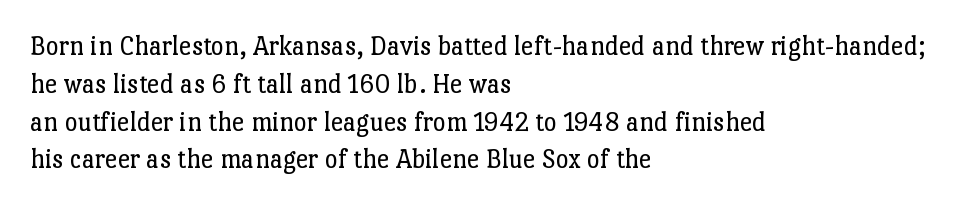
The image shows 28 px regular-weight serif type, upright; set left-aligned, normal line spacing (1.35x), normal letter spacing, not underlined; low stroke contrast and a medium x-height.
